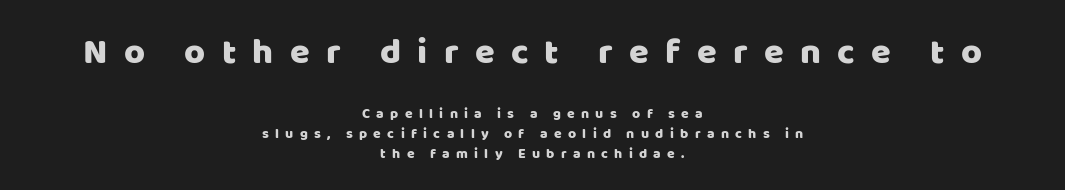
Top chunk: large. Bottom chunk: small. You can tell it's not italic because the verticals are truly vertical. This rendering uses center alignment, leaving both contours irregular but symmetric. What stands out about the letter spacing? Its width — letters are far apart. Type without underlining.
